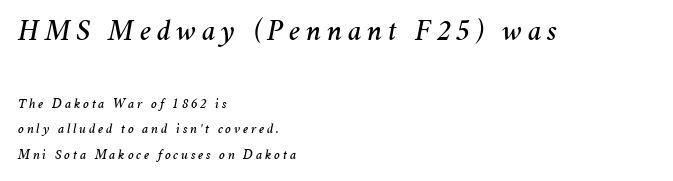
Block one is the big one; block two sits smaller underneath. Is this a fixed-width face? No — the glyphs have proportional, varying widths. All the whitespace from short lines collects on the right. Any mark beneath the type? The region is blank. The whole block is typeset with a tilt.
